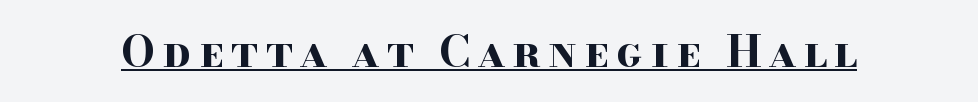
Q: Is the text bold? A: Yes.
Q: Is the text italic (slanted)? A: No, it is upright.
Q: Is the typeface a serif or a sans-serif typeface? A: Serif.
Q: Is the text underlined? A: Yes.
Q: Width (condensed, normal, or wide)? A: Wide.
Q: Stroke contrast? A: High.
Q: x-height? A: Small.
Q: Monospaced? A: No.
